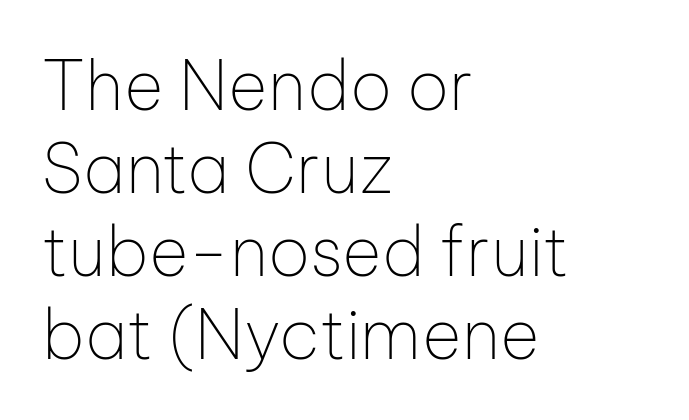
Q: Is the text bold? A: No.
Q: Is the text italic (slanted)? A: No, it is upright.
Q: Is the typeface a serif or a sans-serif typeface? A: Sans-serif.
Q: Is the text underlined? A: No.
Q: How is the paragraph aligned? A: Left-aligned.
Q: Is the spacing between letters normal or unusually wide? A: Normal.
Q: Width (condensed, normal, or wide)? A: Normal.
Q: Stroke contrast? A: Low.
Q: x-height? A: Medium.
Q: Monospaced? A: No.
